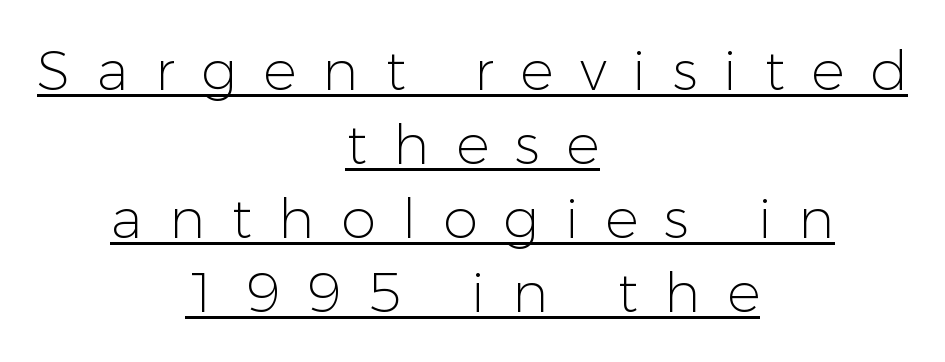
Q: Is the text bold? A: No.
Q: Is the text italic (slanted)? A: No, it is upright.
Q: Is the typeface a serif or a sans-serif typeface? A: Sans-serif.
Q: Is the text underlined? A: Yes.
Q: How is the paragraph aligned? A: Centered.
Q: Is the spacing between letters normal or unusually wide? A: Unusually wide.
Q: Is the spacing between lines tight, normal or loose? A: Normal.
Q: Width (condensed, normal, or wide)? A: Normal.
Q: Stroke contrast? A: Low.
Q: x-height? A: Medium.
Q: Monospaced? A: No.
